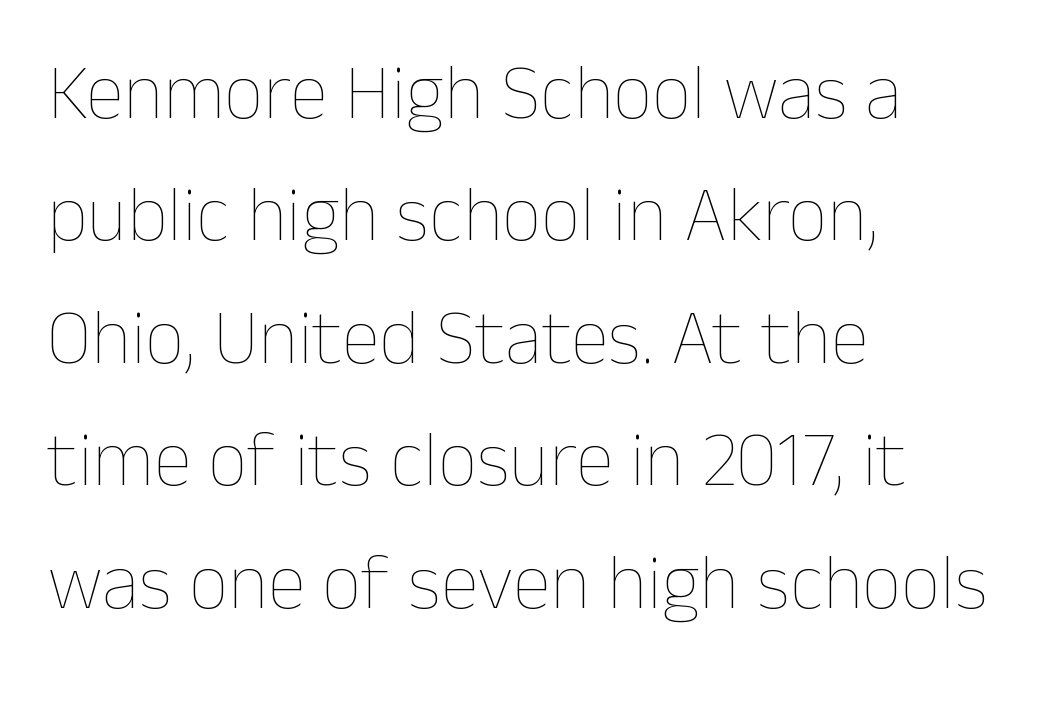
{"italic": "no", "bold": "no", "weight": "thin", "width": "normal", "stroke_contrast": "low", "x_height": "medium", "monospaced": "no", "underline": "no", "align": "left", "line_spacing": "normal", "line_spacing_ratio": 1.57, "letter_spacing": "normal", "letter_spacing_em": 0.0, "glyph_px": 78}
